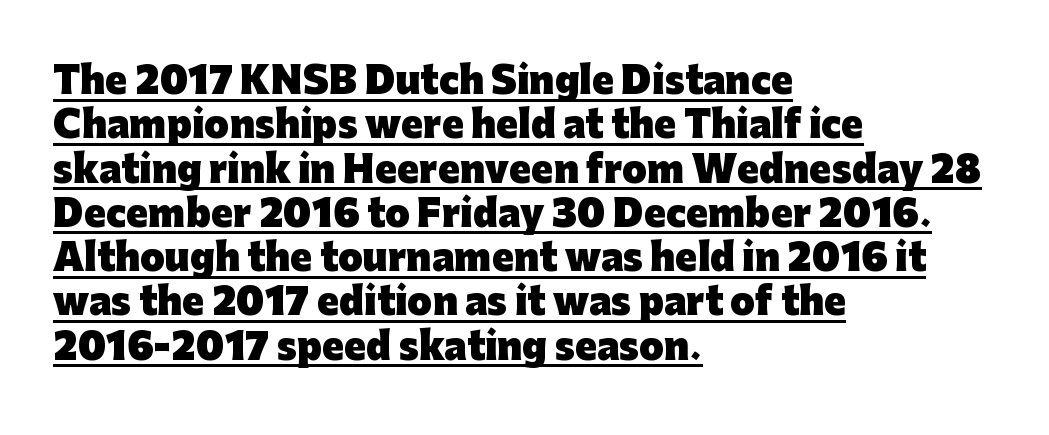
The image shows 36 px heavy sans-serif type, upright; set left-aligned, line spacing 1.23x, normal letter spacing, underlined; low stroke contrast and a medium x-height.
